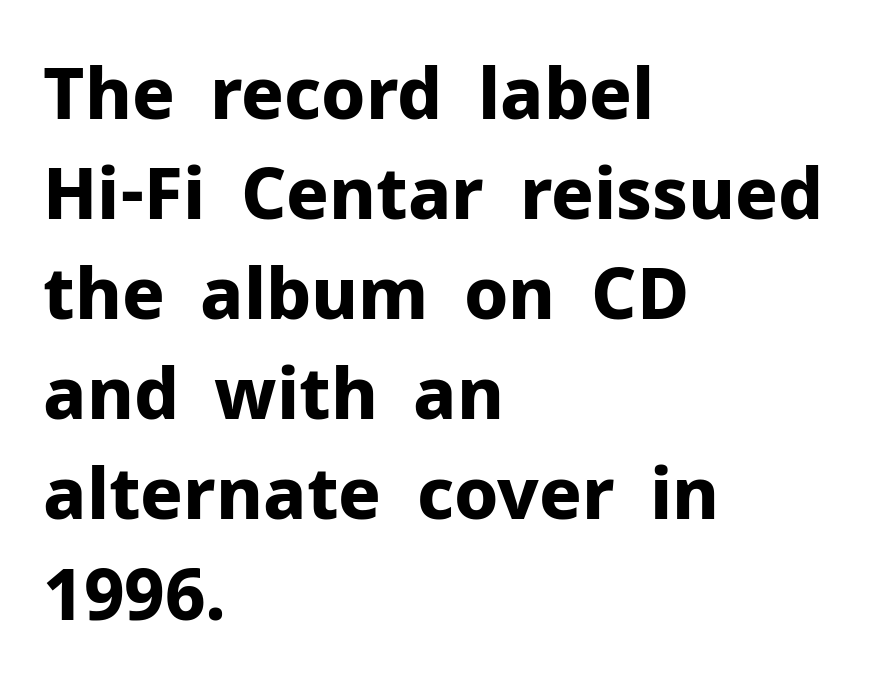
The image shows 71 px bold sans-serif type, upright; set left-aligned, normal line spacing (1.41x), normal letter spacing, not underlined; low stroke contrast and a medium x-height.
